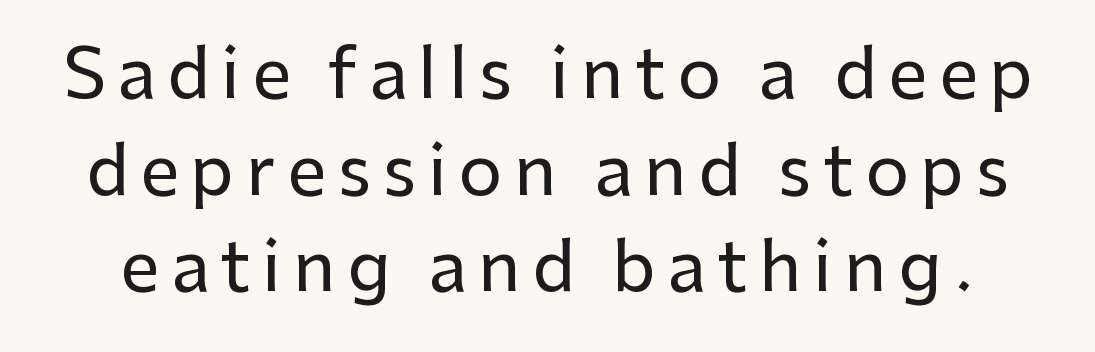
{"serif": "no", "italic": "no", "width": "normal", "stroke_contrast": "low", "x_height": "medium", "monospaced": "no", "underline": "no", "line_spacing": "normal", "line_spacing_ratio": 1.4, "glyph_px": 69}
